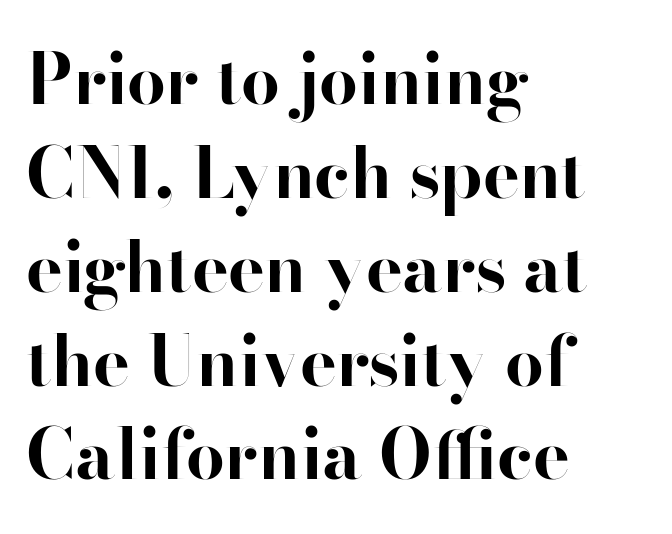
Style check: upright. Caption: multi-line text, flush left, ragged right. Students, note that the glyphs here touch the page at normal intervals. No feet cap the strokes, marking this as sans-serif type. In terms of weight, the rendering is a true, heavy bold.
